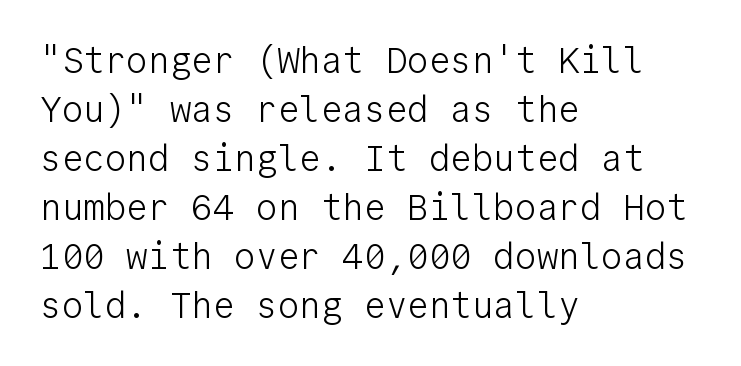
Nope, not italic — everything's standing straight. The rag falls on the right side of this text block. The letterforms sit at book weight or below. Each row of text sits above clean, open space.
